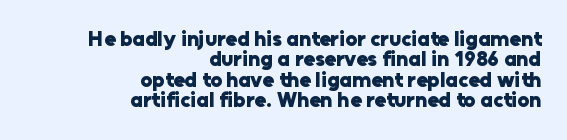
No extra tracking has been applied to these lines. Caption: bold face, heavy strokes. The typesetter chose a ragged-left arrangement here. The passage shown stacks its lines with hardly any gap.
